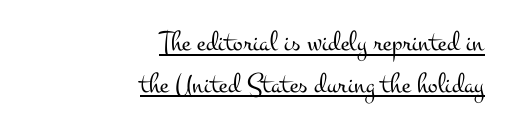
{"bold": "no", "weight": "light", "width": "wide", "stroke_contrast": "medium", "x_height": "small", "monospaced": "no", "underline": "yes", "align": "right", "line_spacing": "normal", "line_spacing_ratio": 1.44, "letter_spacing": "normal", "letter_spacing_em": 0.0, "glyph_px": 29}
